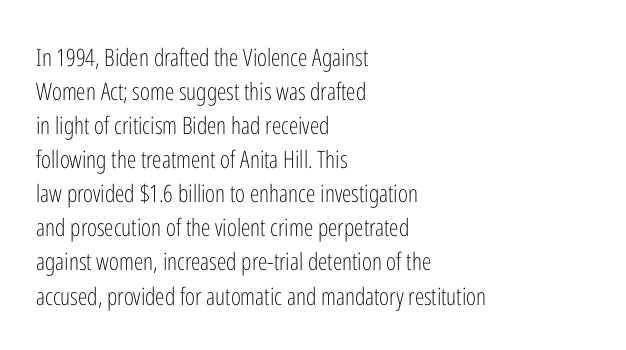
{"italic": "no", "bold": "no", "underline": "no", "align": "left", "line_spacing": "normal", "line_spacing_ratio": 1.42, "letter_spacing": "normal", "letter_spacing_em": 0.0, "glyph_px": 24}
